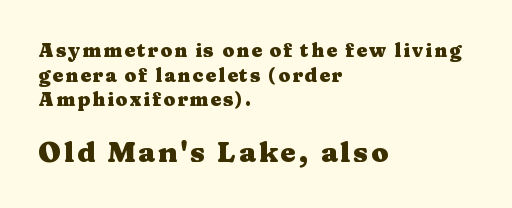
{"serif": "yes", "italic": "no", "bold": "yes", "weight": "heavy", "width": "wide", "stroke_contrast": "medium", "x_height": "medium", "monospaced": "no", "underline": "no", "align": "left", "line_spacing": "normal", "line_spacing_ratio": 1.29, "larger_block": "second", "size_ratio": 1.47, "glyph_px": 28}
